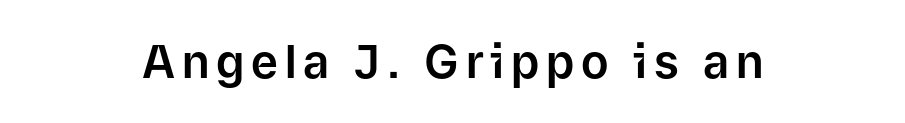
Proportional: the letters do not fall into vertical columns. Where is the straight margin? There isn't one; the lines are centered. This is sans-serif lettering, the kind often seen on screens and signage. Characters remain perfectly vertical along every line.
